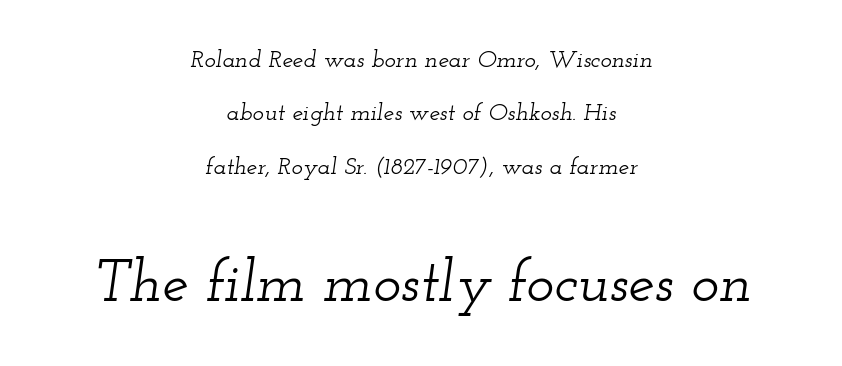
Do the characters align in a grid? No, the font is proportional. How are the letters spaced? Ordinarily, with no added tracking. Typesetter's note — lower block bumped up in size, upper block left smaller. These lines are centered, leaving both edges ragged. One glance says open: line gaps are wider than usual.
